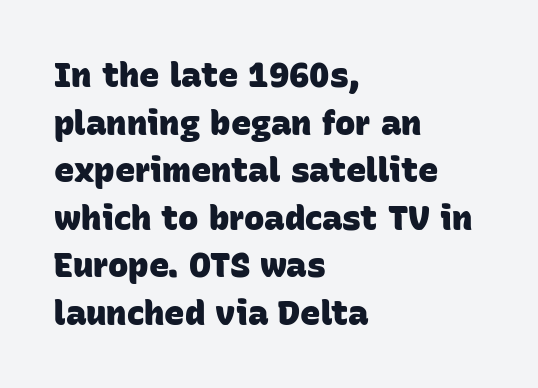
The image shows 34 px heavy sans-serif type; set left-aligned, normal line spacing (1.4x), normal letter spacing, not underlined; low stroke contrast and a large x-height.
